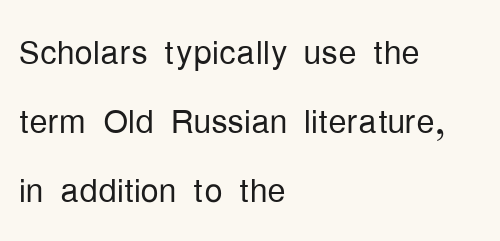
Compared with typical body copy, the letter spacing here is the same. It's the straight-up-and-down kind of type. How would I describe the line gaps? Plain and ordinary. Serif or sans? Sans — the stroke terminals are bare. Line starts are locked; line ends wander. The rendering uses natural spacing where letterforms have individual widths.
